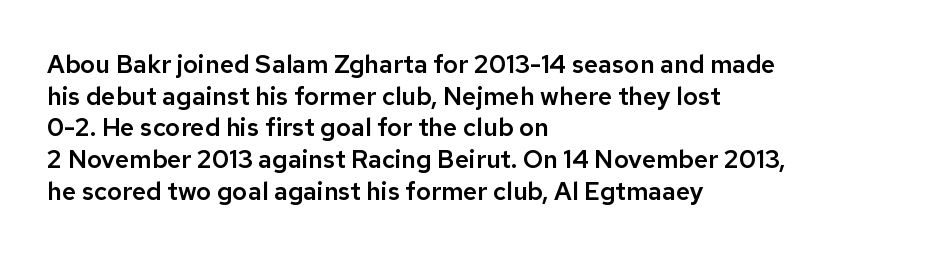
Q: Is the text italic (slanted)? A: No, it is upright.
Q: Is the text underlined? A: No.
Q: How is the paragraph aligned? A: Left-aligned.
Q: Is the spacing between letters normal or unusually wide? A: Normal.
Q: Is the spacing between lines tight, normal or loose? A: Normal.
